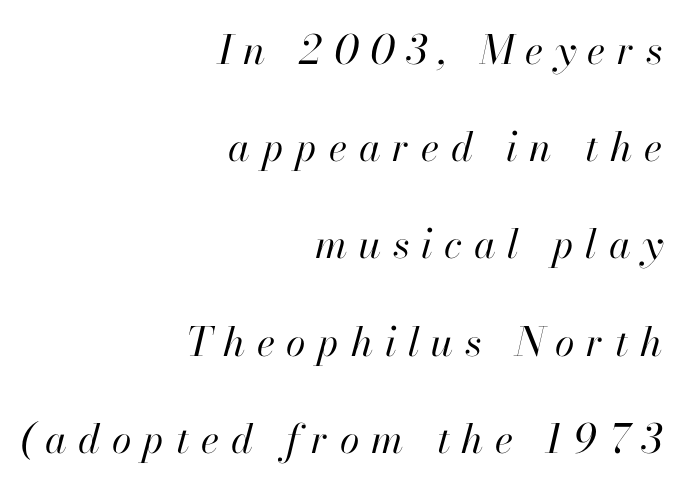
{"italic": "yes", "lean": "right", "slant_degrees": 13, "bold": "no", "weight": "regular", "width": "normal", "stroke_contrast": "high", "x_height": "small", "monospaced": "no", "underline": "no", "align": "right", "line_spacing": "loose", "line_spacing_ratio": 2.43, "letter_spacing": "wide", "letter_spacing_em": 0.29, "glyph_px": 40}
